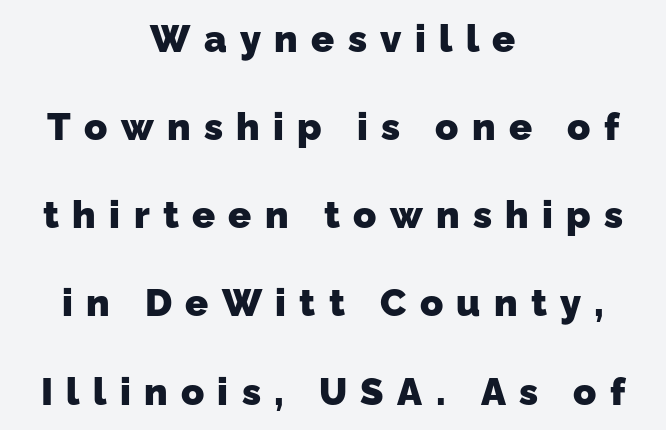
Short note: letters widely spaced. You could fit nearly another row in the gap between these rows. What kind of face is this? One without serifs — a sans. The typesetter chose a symmetrical, centered arrangement here.
